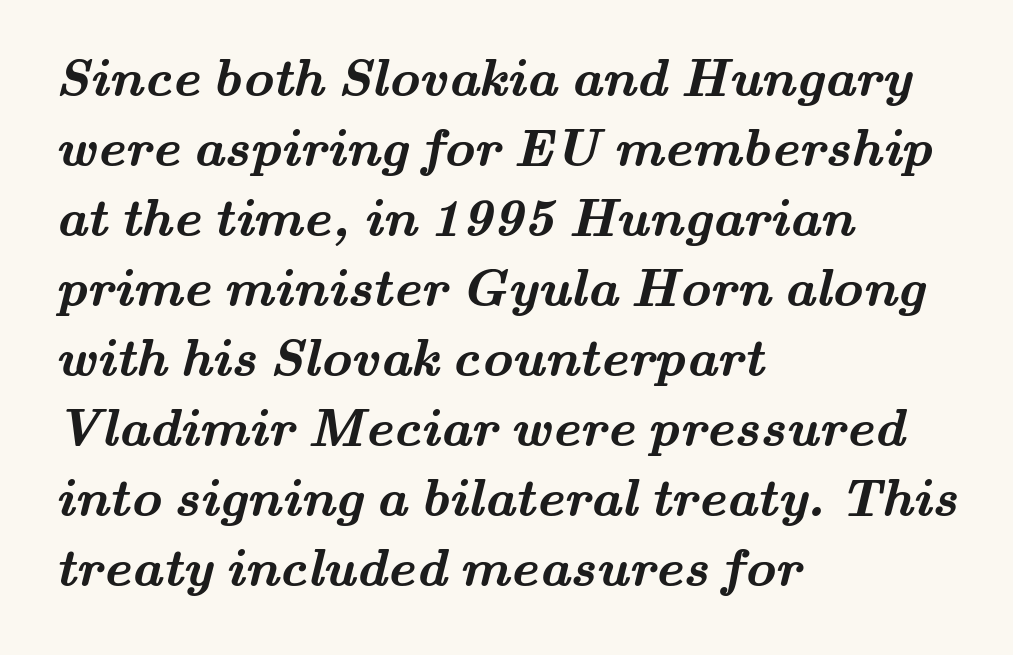
Q: Is the text bold? A: Yes.
Q: Is the typeface a serif or a sans-serif typeface? A: Serif.
Q: Is the text underlined? A: No.
Q: How is the paragraph aligned? A: Left-aligned.
Q: Is the spacing between letters normal or unusually wide? A: Normal.
Q: Is the spacing between lines tight, normal or loose? A: Normal.
Q: Width (condensed, normal, or wide)? A: Wide.
Q: Stroke contrast? A: Medium.
Q: x-height? A: Small.
Q: Monospaced? A: No.
